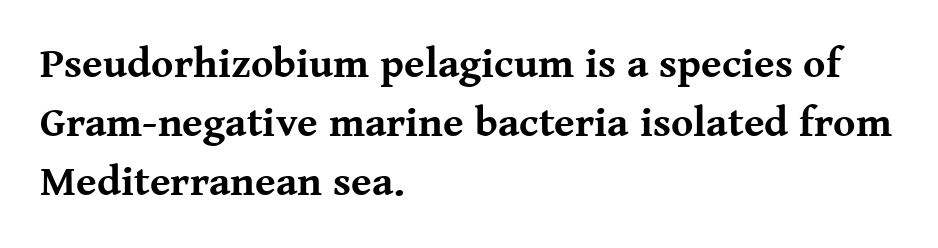
Q: Is the text bold? A: Yes.
Q: Is the text italic (slanted)? A: No, it is upright.
Q: Is the typeface a serif or a sans-serif typeface? A: Serif.
Q: Is the text underlined? A: No.
Q: How is the paragraph aligned? A: Left-aligned.
Q: Is the spacing between letters normal or unusually wide? A: Normal.
Q: Is the spacing between lines tight, normal or loose? A: Normal.
Q: Width (condensed, normal, or wide)? A: Normal.
Q: Stroke contrast? A: Medium.
Q: x-height? A: Medium.
Q: Monospaced? A: No.
